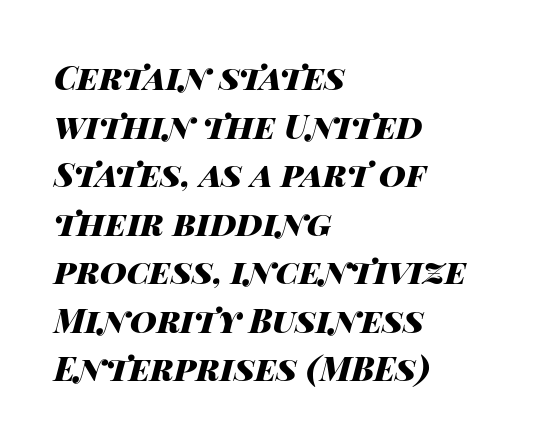
Q: Is the text bold? A: Yes.
Q: Is the text italic (slanted)? A: Yes, it leans right by about 14 degrees.
Q: Is the text underlined? A: No.
Q: How is the paragraph aligned? A: Left-aligned.
Q: Is the spacing between letters normal or unusually wide? A: Normal.
Q: Is the spacing between lines tight, normal or loose? A: Normal.
Q: Width (condensed, normal, or wide)? A: Wide.
Q: Stroke contrast? A: High.
Q: x-height? A: Large.
Q: Monospaced? A: No.
